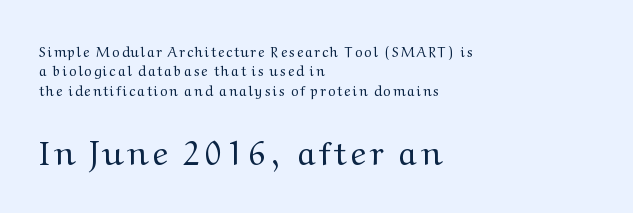
{"serif": "yes", "italic": "no", "bold": "no", "weight": "regular", "width": "normal", "stroke_contrast": "medium", "x_height": "medium", "monospaced": "no", "underline": "no", "align": "left", "line_spacing": "normal", "line_spacing_ratio": 1.39, "larger_block": "second", "size_ratio": 2.36, "glyph_px": 33}
